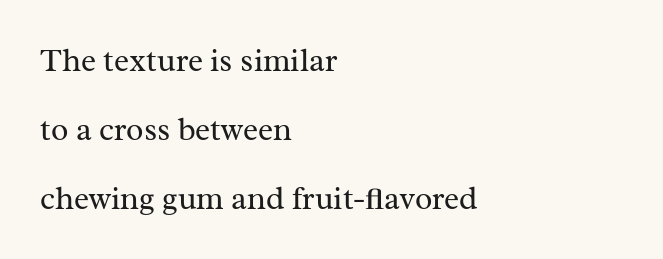
Q: Is the text bold? A: No.
Q: Is the text italic (slanted)? A: No, it is upright.
Q: Is the typeface a serif or a sans-serif typeface? A: Serif.
Q: Is the text underlined? A: No.
Q: How is the paragraph aligned? A: Left-aligned.
Q: Is the spacing between letters normal or unusually wide? A: Normal.
Q: Is the spacing between lines tight, normal or loose? A: Loose.
Q: Width (condensed, normal, or wide)? A: Normal.
Q: Stroke contrast? A: Medium.
Q: x-height? A: Medium.
Q: Monospaced? A: No.
